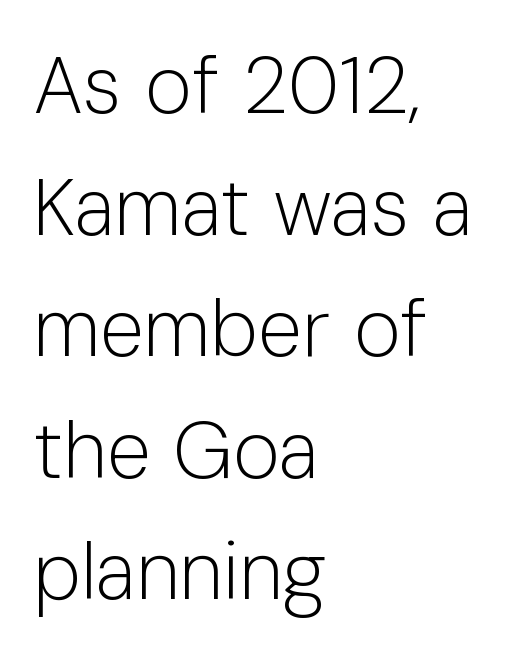
The image shows 80 px light sans-serif type, upright; set left-aligned, normal line spacing (1.52x), normal letter spacing, not underlined; low stroke contrast and a medium x-height.
